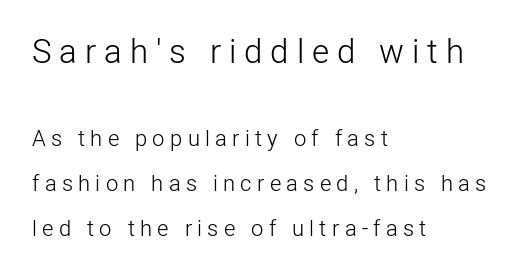
{"serif": "no", "italic": "no", "bold": "no", "weight": "light", "width": "normal", "stroke_contrast": "low", "x_height": "medium", "monospaced": "no", "underline": "no", "align": "left", "line_spacing": "loose", "line_spacing_ratio": 2.03, "letter_spacing": "wide", "letter_spacing_em": 0.24, "larger_block": "first", "size_ratio": 1.5, "glyph_px": 33}
